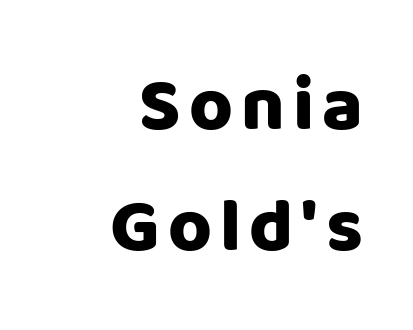
{"serif": "no", "italic": "no", "width": "normal", "stroke_contrast": "low", "x_height": "large", "monospaced": "no", "underline": "no", "align": "right", "line_spacing": "normal", "line_spacing_ratio": 1.61, "glyph_px": 75}
